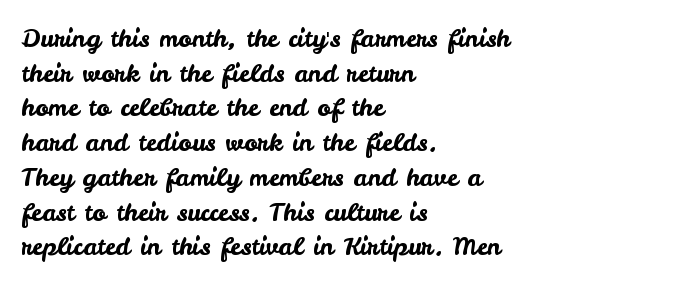
The image shows 25 px text type; set left-aligned, normal line spacing (1.39x), normal letter spacing, not underlined.
